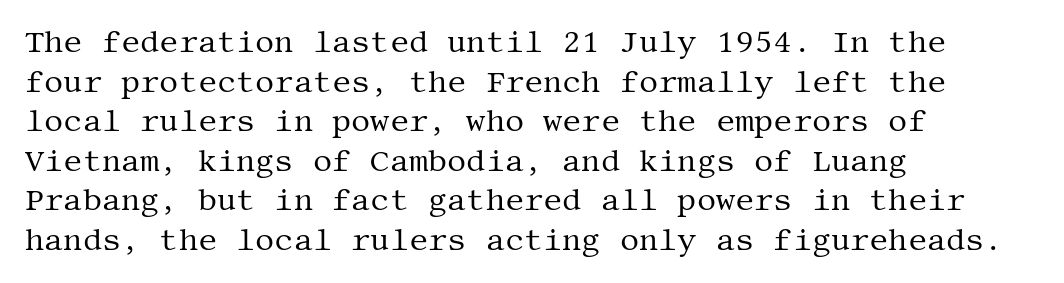
This rendering uses left alignment, leaving the right contour irregular. The line-height multiplier appears to be the usual default. Heaviness? Minimal to ordinary, like unemphasized prose. Lines of text with bare space underneath. The passage shown is typeset with a serif family.
